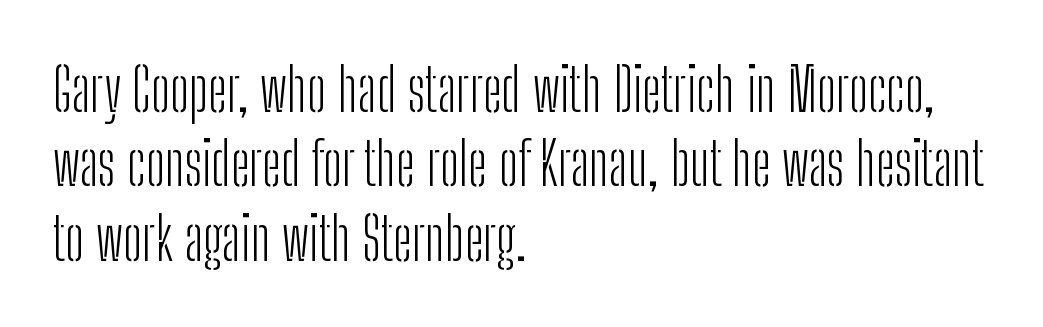
The rendering anchors every line to the left-hand side. Plain, unruled lines of type. Heaviness? Minimal to ordinary, like unemphasized prose. The specimen reads as upright at a glance. Does extra space separate the letters? No, they use regular spacing. The passage shown is typed in a proportional face where columns would drift.
